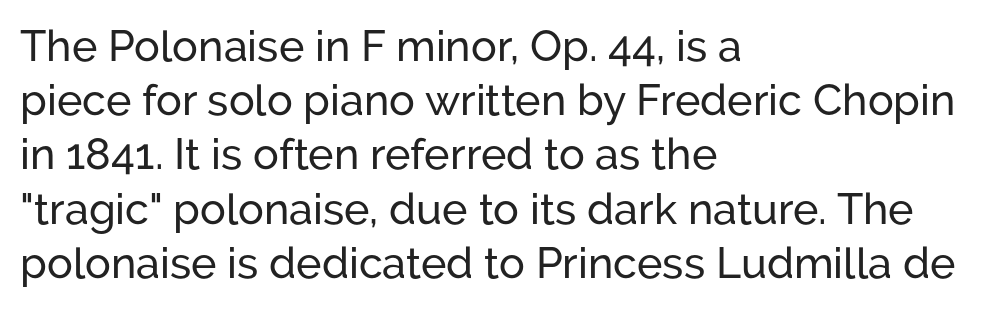
The image shows 43 px sans-serif type, upright; set left-aligned, normal line spacing (1.26x), normal letter spacing, not underlined; low stroke contrast and a medium x-height.
